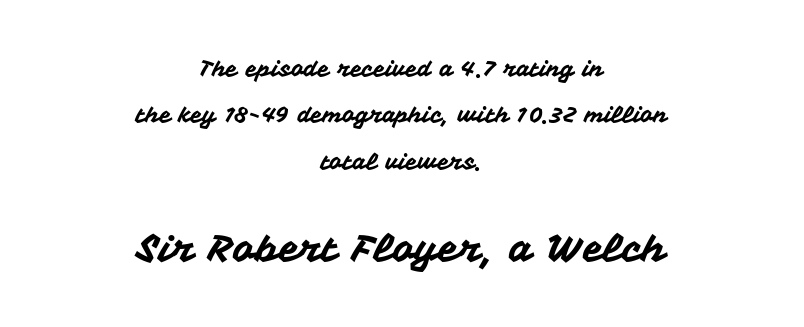
{"serif": "no", "width": "normal", "stroke_contrast": "medium", "x_height": "medium", "monospaced": "no", "underline": "no", "align": "center", "line_spacing": "loose", "line_spacing_ratio": 2.11, "letter_spacing": "normal", "letter_spacing_em": 0.0, "larger_block": "second", "size_ratio": 1.73, "glyph_px": 38}
